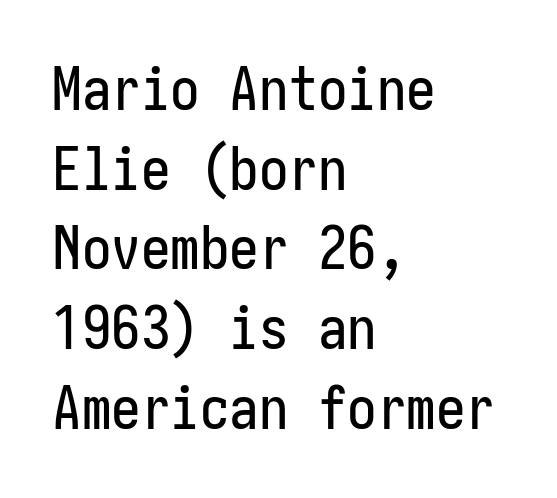
Q: Is the text italic (slanted)? A: No, it is upright.
Q: Is the typeface a serif or a sans-serif typeface? A: Sans-serif.
Q: Is the text underlined? A: No.
Q: How is the paragraph aligned? A: Left-aligned.
Q: Is the spacing between letters normal or unusually wide? A: Normal.
Q: Is the spacing between lines tight, normal or loose? A: Normal.
Q: Width (condensed, normal, or wide)? A: Condensed.
Q: Stroke contrast? A: Low.
Q: x-height? A: Medium.
